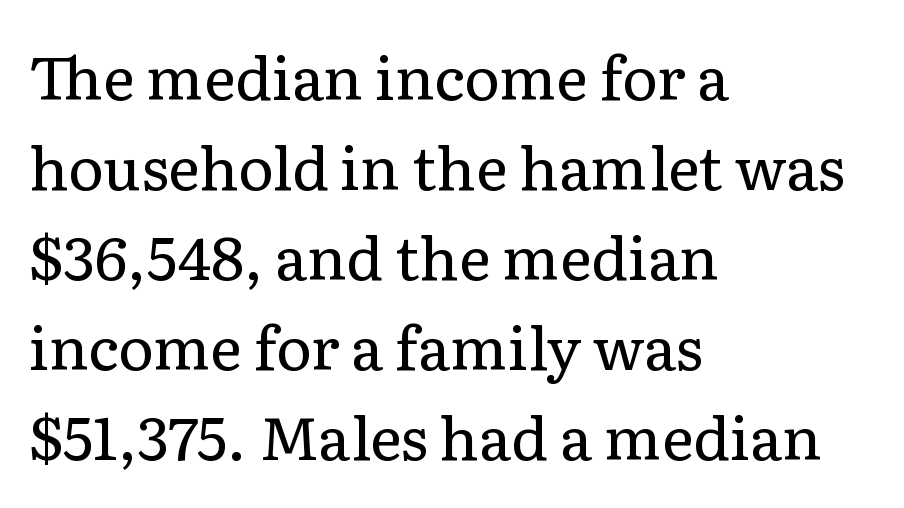
{"serif": "yes", "italic": "no", "bold": "no", "weight": "regular", "width": "normal", "stroke_contrast": "low", "x_height": "medium", "monospaced": "no", "underline": "no", "align": "left", "line_spacing": "normal", "line_spacing_ratio": 1.5, "letter_spacing": "normal", "letter_spacing_em": 0.0, "glyph_px": 60}
